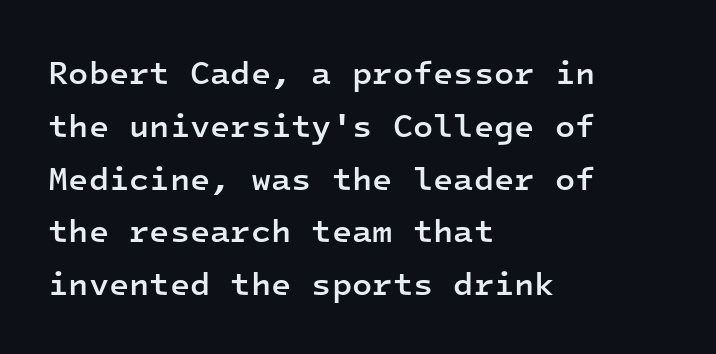
{"serif": "no", "italic": "no", "bold": "semi", "weight": "semibold", "width": "normal", "stroke_contrast": "low", "x_height": "medium", "monospaced": "yes", "underline": "no", "align": "left", "line_spacing": "normal", "line_spacing_ratio": 1.6, "letter_spacing": "normal", "letter_spacing_em": 0.0, "glyph_px": 33}
